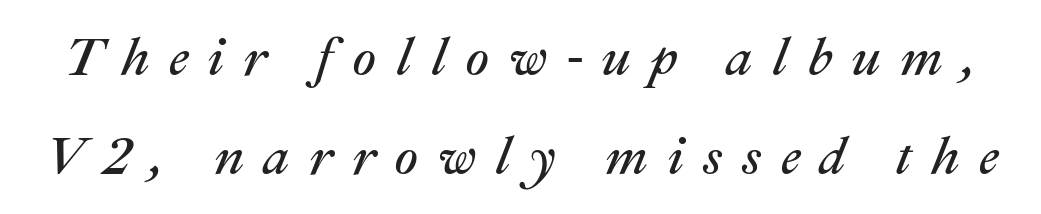
Has an underline been added? It has not. The typeface has the unassuming heft of standard copy or less. It's the slanting kind of type. Do the characters align in a grid? No, the font is proportional.
